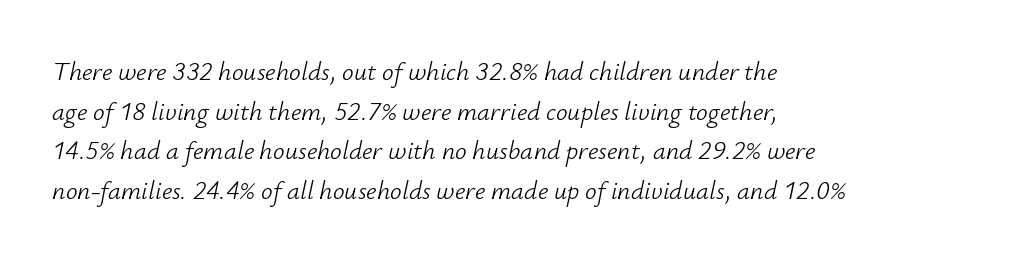
{"italic": "yes", "lean": "right", "slant_degrees": 12, "bold": "no", "underline": "no", "align": "left", "line_spacing": "normal", "line_spacing_ratio": 1.52, "letter_spacing": "normal", "letter_spacing_em": 0.0, "glyph_px": 26}
